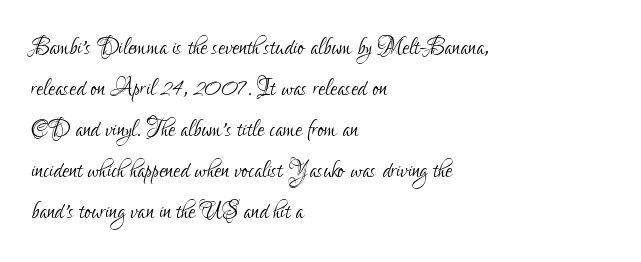
Vertical stems look standard width or narrower in stroke. The paragraph shown leans on its left margin. The designer left line spacing at the default. Type without underlining. The passage shown has conventional tracking throughout.
